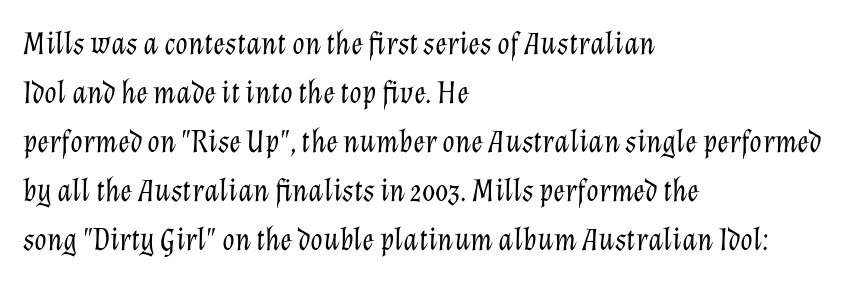
Q: Is the text bold? A: No.
Q: Is the text italic (slanted)? A: Yes, it leans right by about 12 degrees.
Q: Is the text underlined? A: No.
Q: How is the paragraph aligned? A: Left-aligned.
Q: Is the spacing between letters normal or unusually wide? A: Normal.
Q: Is the spacing between lines tight, normal or loose? A: Normal.
Q: Width (condensed, normal, or wide)? A: Normal.
Q: Stroke contrast? A: Low.
Q: x-height? A: Medium.
Q: Monospaced? A: No.
